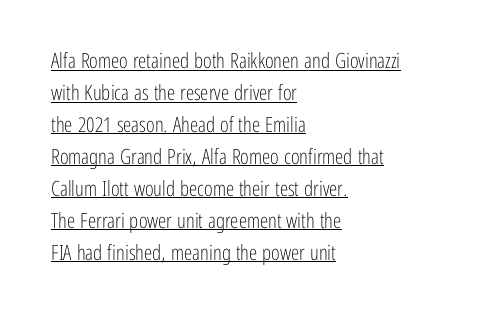
The image shows 21 px text type, upright; set left-aligned, normal line spacing (1.52x), normal letter spacing, underlined.
